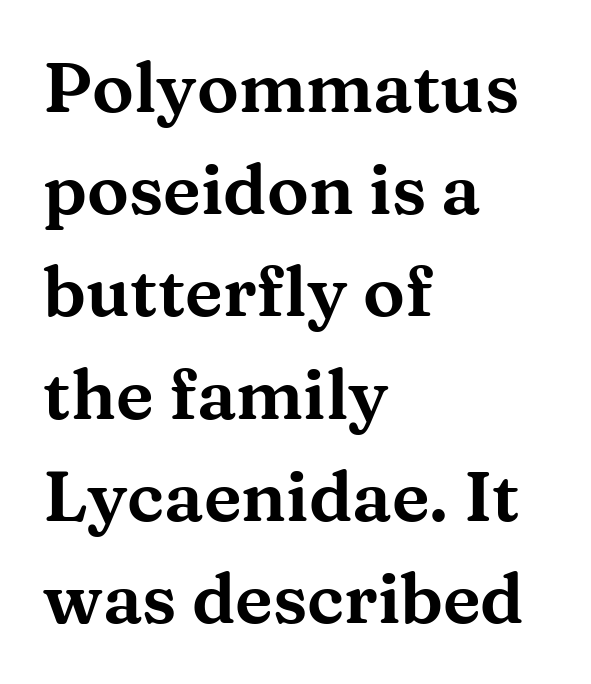
{"serif": "yes", "italic": "no", "width": "wide", "stroke_contrast": "medium", "x_height": "medium", "monospaced": "no", "underline": "no", "align": "left", "line_spacing": "normal", "line_spacing_ratio": 1.46, "letter_spacing": "normal", "letter_spacing_em": 0.0, "glyph_px": 70}
